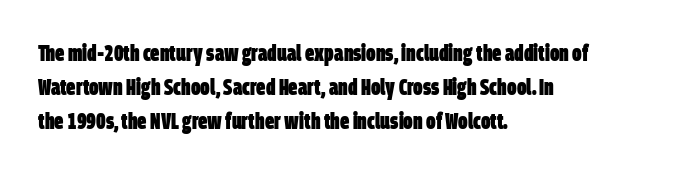
Normally led — the rows are evenly, conventionally spaced. In CSS terms this would be text-align: left. The passage shown is not underscored anywhere. The rendering keeps characters at their native spacing. The rendering uses a bold face; every stroke is thick and dark.
